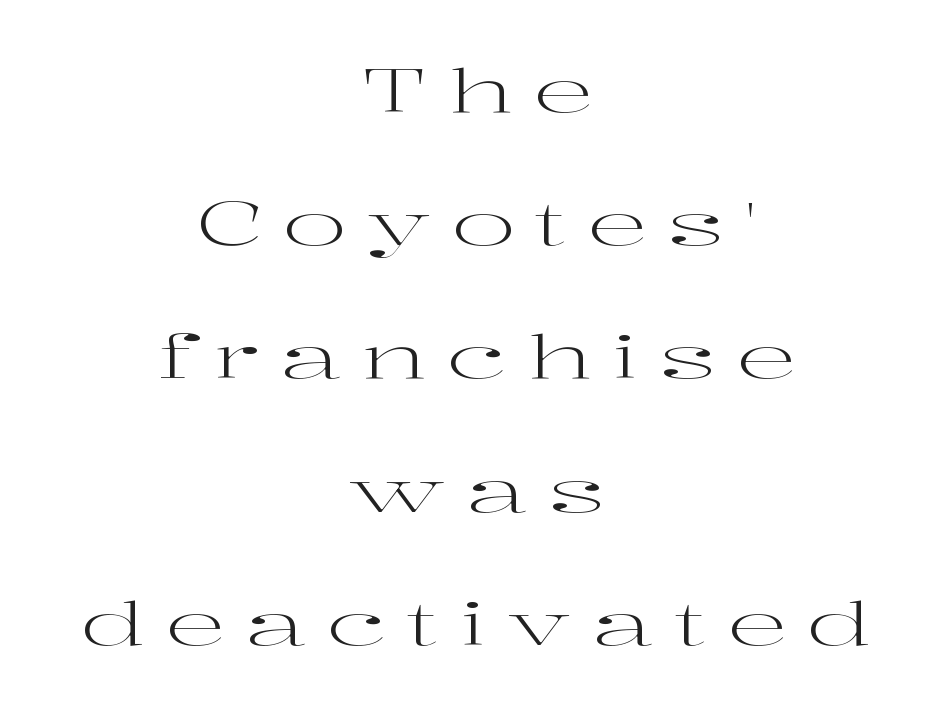
The image shows 60 px regular-weight, wide serif type, upright; set centered, loose line spacing (2.22x), unusually wide letter spacing (+0.34 em), not underlined; high stroke contrast and a medium x-height.
